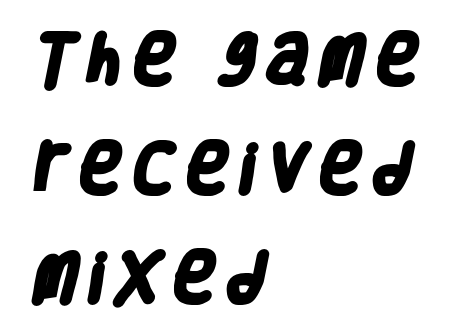
{"serif": "no", "bold": "yes", "weight": "heavy", "width": "condensed", "stroke_contrast": "low", "x_height": "large", "monospaced": "no", "underline": "no", "align": "left", "line_spacing": "loose", "line_spacing_ratio": 1.98, "glyph_px": 55}
